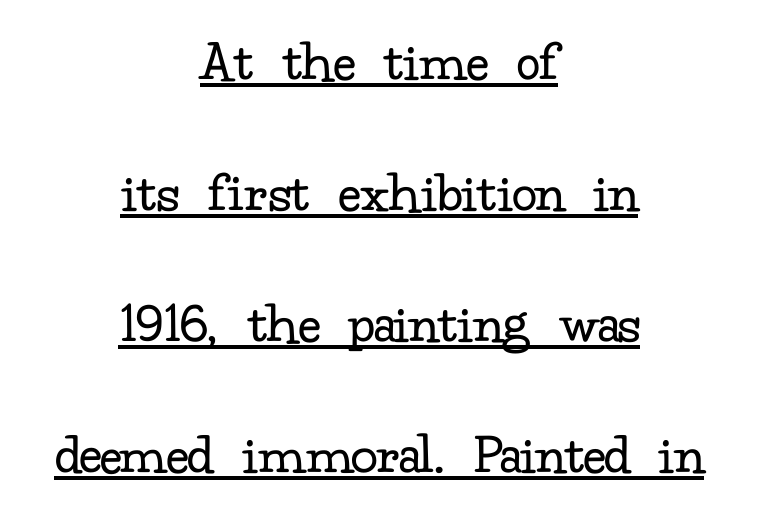
The string is rendered with underlining switched on. Is the block centered? Yes — each line is placed symmetrically about the middle. Rendered with straight, roman letterforms. What's the leading like? Stretched, with rows far apart. Heaviness? Minimal to ordinary, like unemphasized prose. Does the type have serifs? Yes, each stem ends in a small foot.
